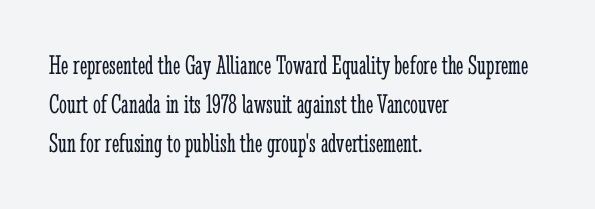
The image shows 28 px light, condensed serif type, upright; set left-aligned, normal line spacing (1.4x), normal letter spacing, not underlined; low stroke contrast and a medium x-height.
